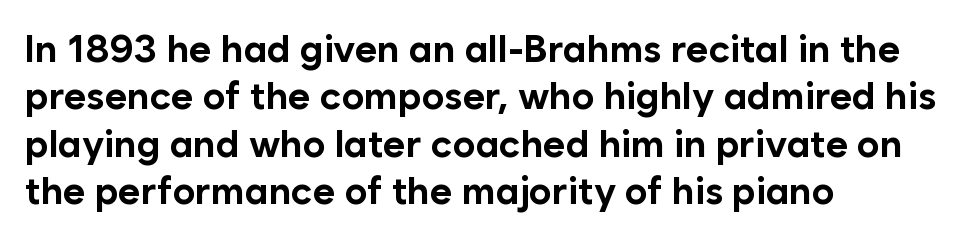
The image shows 38 px bold sans-serif type, upright; set left-aligned, normal line spacing (1.25x), normal letter spacing, not underlined; low stroke contrast and a medium x-height.
